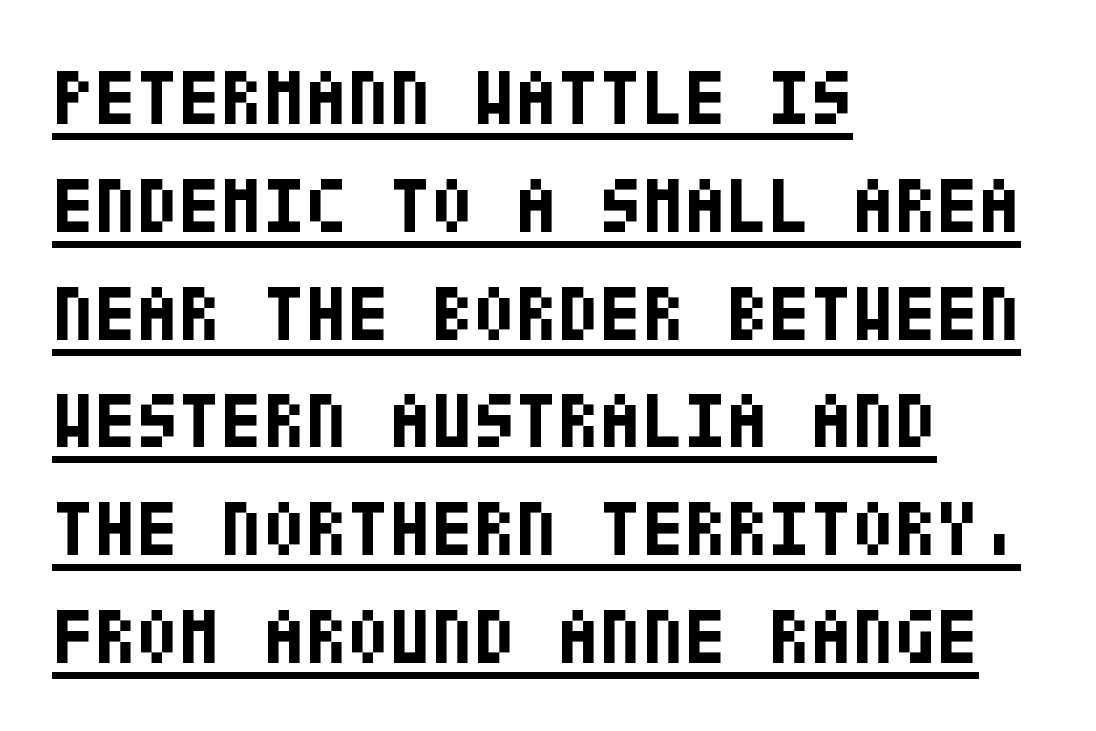
The image shows 77 px bold, condensed sans-serif type, upright; set left-aligned, normal line spacing (1.4x), normal letter spacing, underlined; low stroke contrast and a large x-height.
